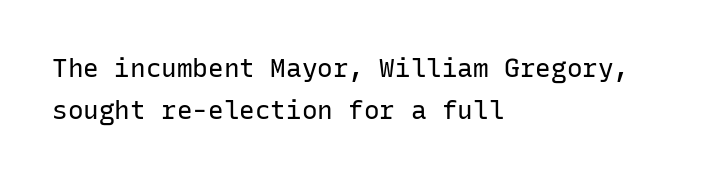
Rule under the text: the space is simply empty. One-word summary of the alignment: left. Stroke thickness stays within the range of a standard reading face or lighter. Rows of type keep a routine distance in the vertical direction. Ascenders rise straight up at ninety degrees. The tracking reads as untouched default to a designer's eye.
